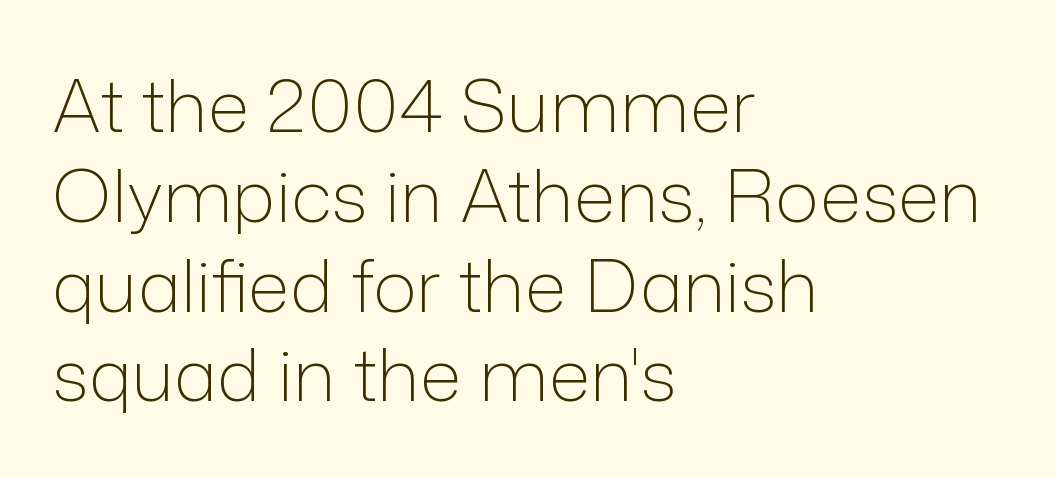
{"serif": "no", "italic": "no", "bold": "no", "weight": "light", "width": "normal", "stroke_contrast": "low", "x_height": "medium", "monospaced": "no", "underline": "no", "align": "left", "line_spacing_ratio": 1.23, "letter_spacing": "normal", "letter_spacing_em": 0.0, "glyph_px": 73}
